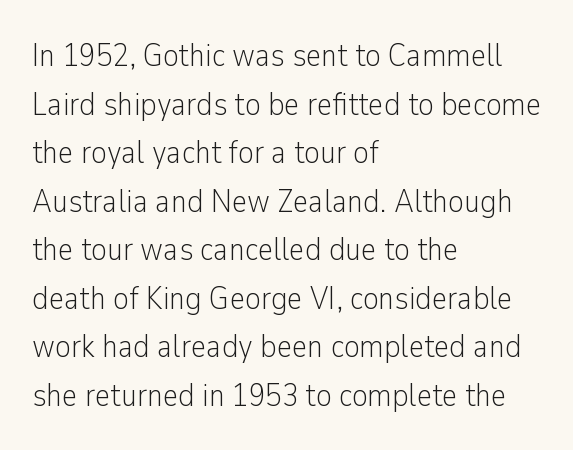
{"serif": "no", "italic": "no", "bold": "no", "weight": "light", "width": "condensed", "stroke_contrast": "low", "x_height": "medium", "monospaced": "no", "underline": "no", "align": "left", "line_spacing": "normal", "line_spacing_ratio": 1.47, "letter_spacing": "normal", "letter_spacing_em": 0.0, "glyph_px": 33}
